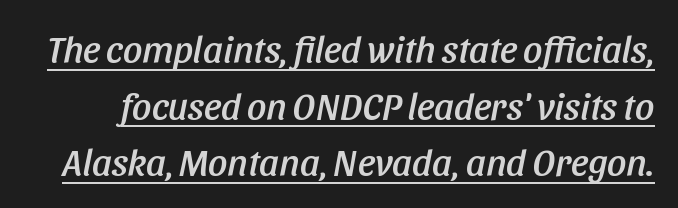
Interline gaps are of average width in this sample. Note the varied advance widths — an 'i' is clearly narrower than an 'm'. It's the slanting kind of type. Compared with typical body copy, the letter spacing here is the same. Looks like someone drew a line under every word here.
